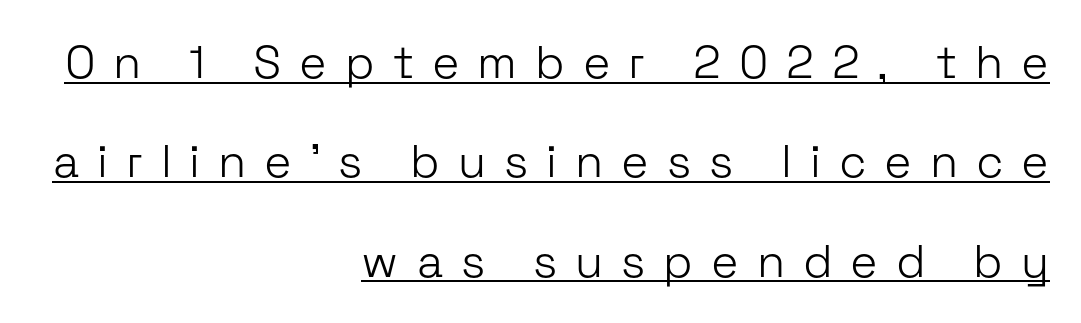
The image shows 46 px light sans-serif type, upright; set right-aligned, loose line spacing (2.16x), unusually wide letter spacing (+0.39 em), underlined; low stroke contrast and a medium x-height.
